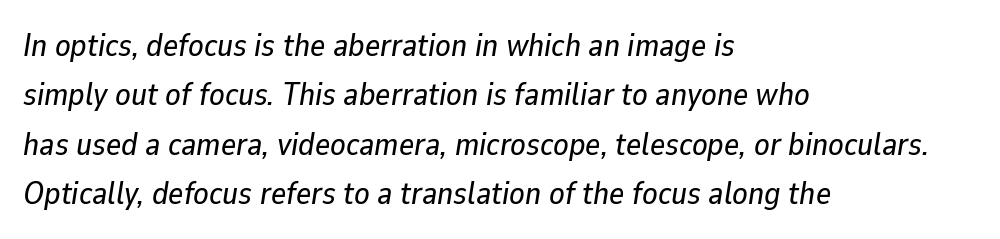
Designer's note — italics engaged. Here the glyphs are tracked normally, forming tight word shapes. All the whitespace from short lines collects on the right. The rendering uses natural spacing where letterforms have individual widths. Type without underlining. Notice how descenders clear the ascenders below comfortably — that's standard leading.
